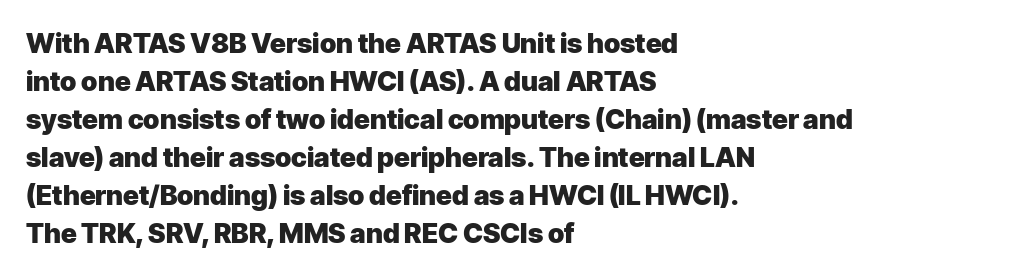
Q: Is the text bold? A: Yes.
Q: Is the text italic (slanted)? A: No, it is upright.
Q: Is the text underlined? A: No.
Q: How is the paragraph aligned? A: Left-aligned.
Q: Is the spacing between letters normal or unusually wide? A: Normal.
Q: Is the spacing between lines tight, normal or loose? A: Normal.
